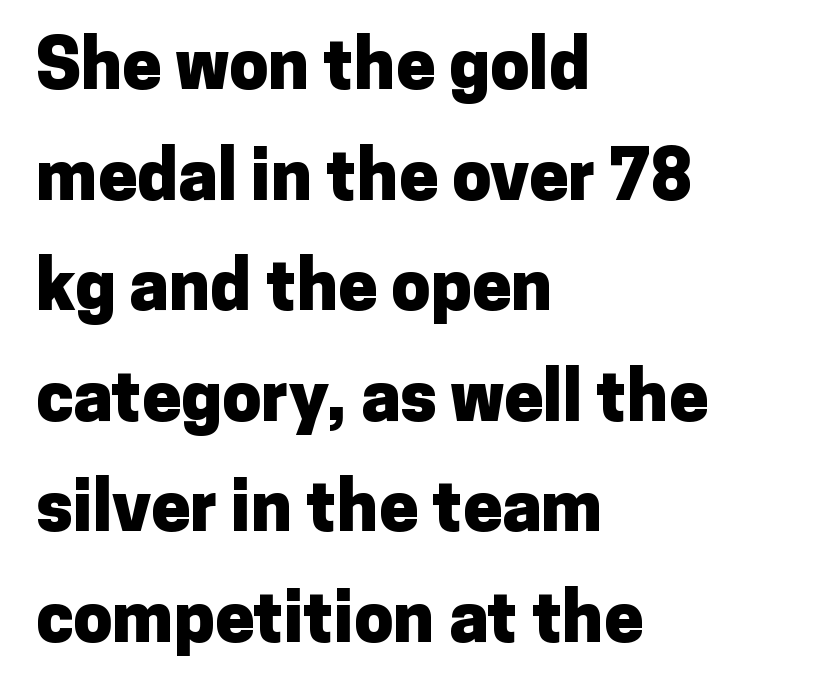
{"serif": "no", "italic": "no", "bold": "yes", "weight": "heavy", "width": "normal", "stroke_contrast": "low", "x_height": "medium", "monospaced": "no", "underline": "no", "align": "left", "line_spacing": "normal", "line_spacing_ratio": 1.58, "letter_spacing": "normal", "letter_spacing_em": 0.0, "glyph_px": 70}
